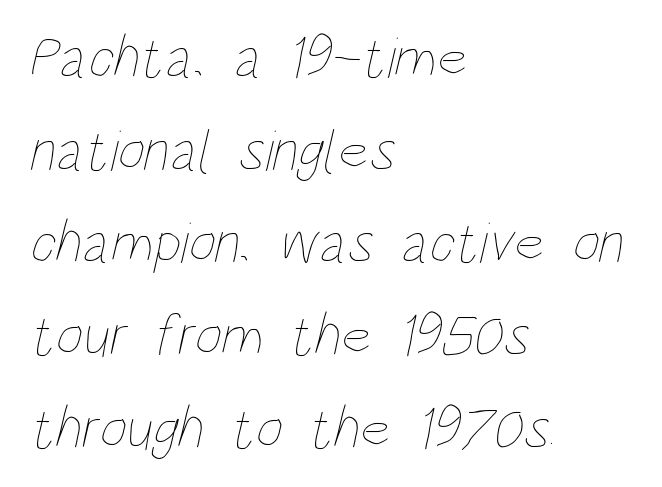
Q: Is the text bold? A: No.
Q: Is the text underlined? A: No.
Q: How is the paragraph aligned? A: Left-aligned.
Q: Is the spacing between letters normal or unusually wide? A: Normal.
Q: Is the spacing between lines tight, normal or loose? A: Normal.
Q: Width (condensed, normal, or wide)? A: Condensed.
Q: Stroke contrast? A: Low.
Q: x-height? A: Large.
Q: Monospaced? A: No.
